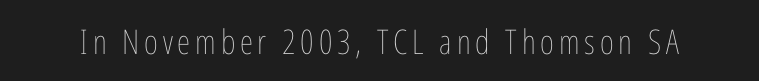
These lines are rendered in a variable-pitch font. The face looks like a standard text weight, possibly lighter. Italic? Not at all — the glyphs are vertical. This rendering features lettering with no underline.
